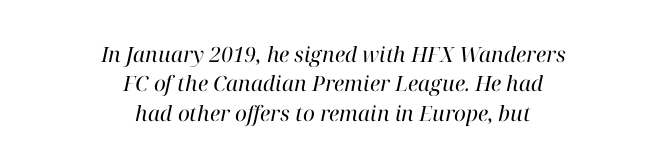
A clean baseline with only descenders dipping below it. Each new line begins a customary step beneath the previous one. The text carries the slant typical of an italic or oblique font. Unbolded letterforms with no extra heft. Casual observation: everything's sitting right in the middle. The type is set solid horizontally, with unmodified tracking.
